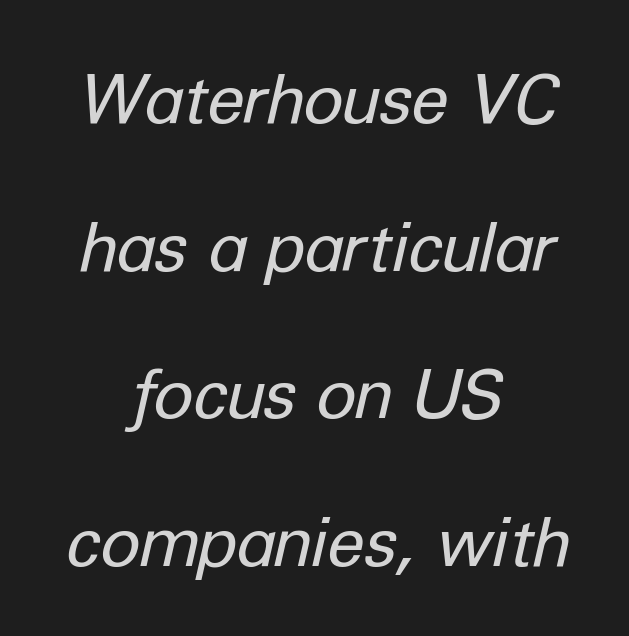
The image shows 68 px regular-weight type, italic (leaning right); set centered, loose line spacing (2.17x), normal letter spacing, not underlined; low stroke contrast and a medium x-height.
